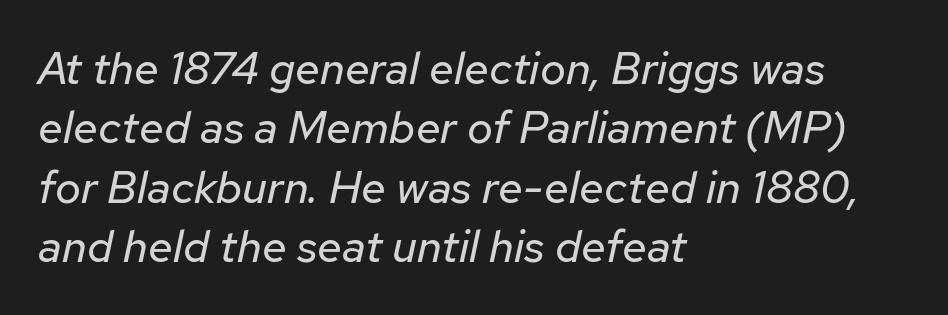
In terms of letterspacing, this is plain default setting. No heavy texture on the line: the type isn't bold. Bare-footed words on every line. This is oblique type, the kind used for emphasis or titles.
